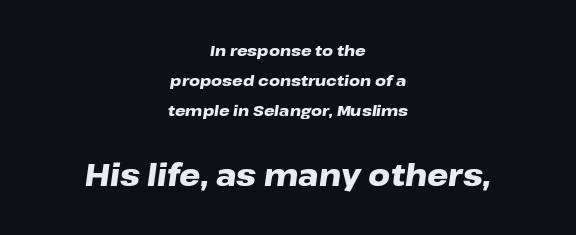
{"italic": "yes", "lean": "right", "slant_degrees": 8, "bold": "yes", "weight": "heavy", "width": "wide", "stroke_contrast": "low", "x_height": "medium", "monospaced": "no", "underline": "no", "align": "center", "line_spacing": "loose", "line_spacing_ratio": 2.01, "letter_spacing": "normal", "letter_spacing_em": 0.0, "larger_block": "second", "size_ratio": 2.0, "glyph_px": 30}
